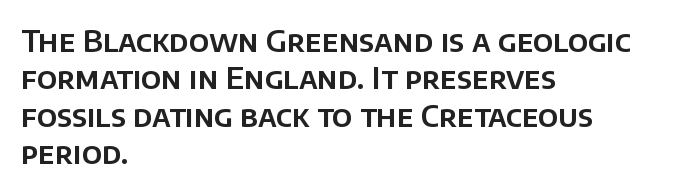
The image shows 30 px sans-serif type, upright; set left-aligned, normal line spacing (1.25x), normal letter spacing, not underlined; low stroke contrast and a large x-height.
